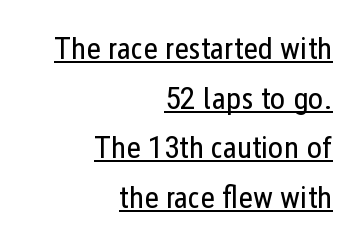
The axis of the letterforms is exactly vertical. Each line ends at the same right margin while the left side varies. Think of a printed novel: that variable character pitch is what you see here. How would I describe the line gaps? Plain and ordinary. Compared with typical body copy, the letter spacing here is the same.
